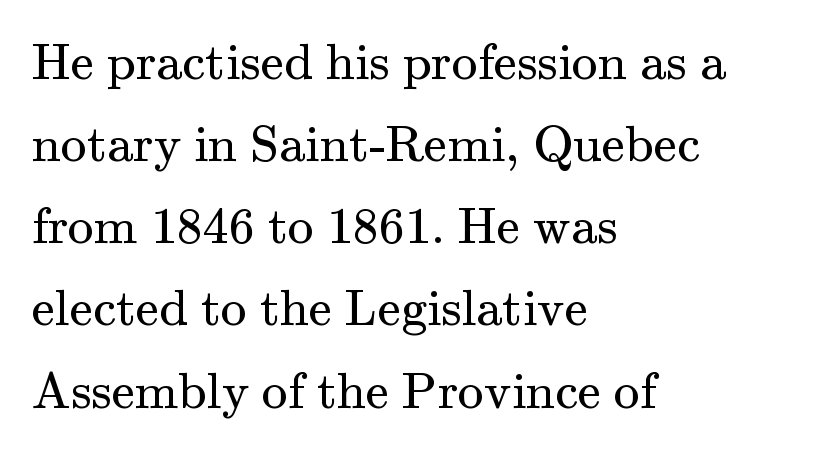
{"serif": "yes", "italic": "no", "bold": "no", "weight": "regular", "width": "normal", "stroke_contrast": "medium", "x_height": "small", "monospaced": "no", "underline": "no", "align": "left", "line_spacing": "normal", "line_spacing_ratio": 1.58, "letter_spacing": "normal", "letter_spacing_em": 0.0, "glyph_px": 52}
